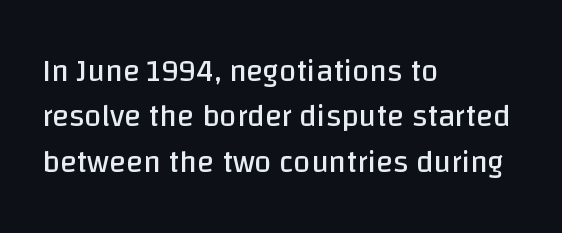
Q: Is the text bold? A: No.
Q: Is the text italic (slanted)? A: No, it is upright.
Q: Is the typeface a serif or a sans-serif typeface? A: Sans-serif.
Q: Is the text underlined? A: No.
Q: How is the paragraph aligned? A: Left-aligned.
Q: Is the spacing between letters normal or unusually wide? A: Normal.
Q: Is the spacing between lines tight, normal or loose? A: Normal.
Q: Width (condensed, normal, or wide)? A: Normal.
Q: Stroke contrast? A: Low.
Q: x-height? A: Large.
Q: Monospaced? A: No.
